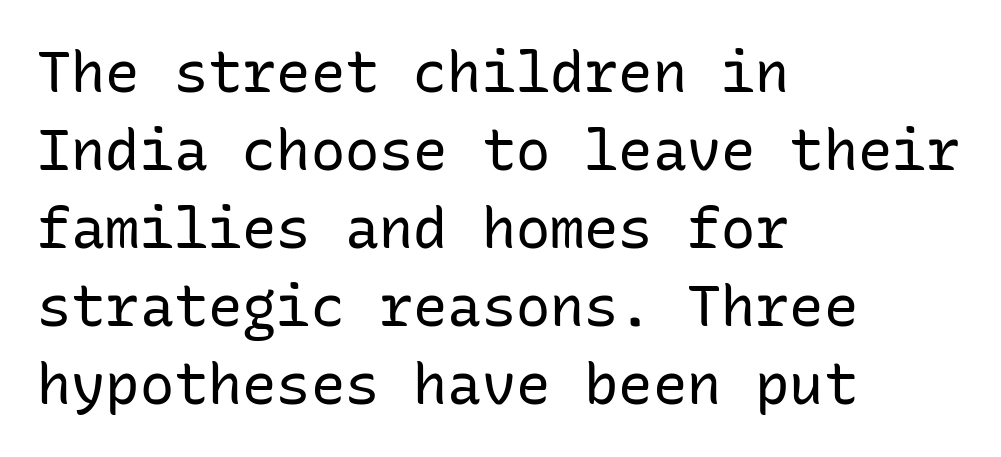
The image shows 57 px regular-weight sans-serif type, upright, monospaced; set left-aligned, normal line spacing (1.37x), normal letter spacing, not underlined; low stroke contrast and a medium x-height.
